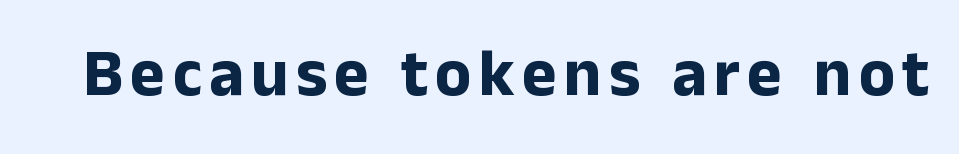
The image shows 66 px bold sans-serif type, upright; set not underlined; low stroke contrast and a medium x-height.
